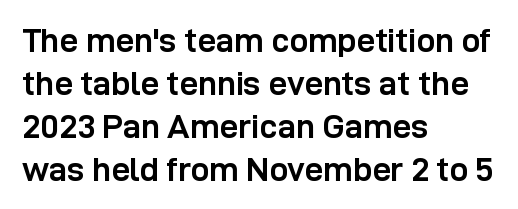
This is roman type, the default non-slanted kind. The line-height multiplier appears to be the usual default. Which margin do the lines hug? The left one — the right edge is uneven. Clear beneath every line of the passage.
